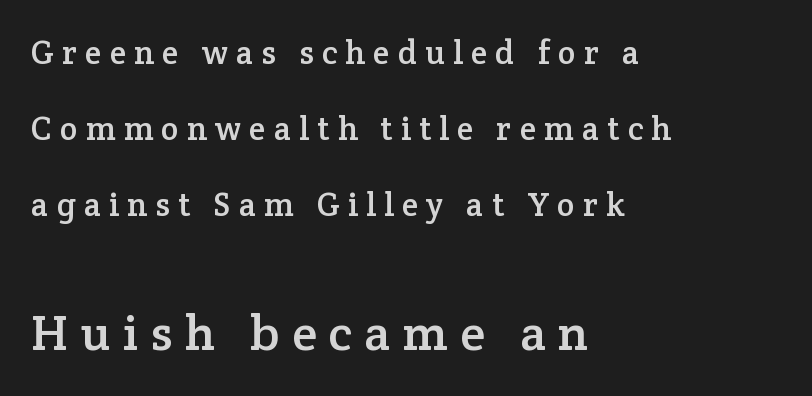
{"serif": "yes", "italic": "no", "width": "normal", "stroke_contrast": "low", "x_height": "medium", "monospaced": "no", "underline": "no", "align": "left", "line_spacing": "loose", "line_spacing_ratio": 2.31, "letter_spacing": "wide", "letter_spacing_em": 0.25, "larger_block": "second", "size_ratio": 1.52, "glyph_px": 50}
